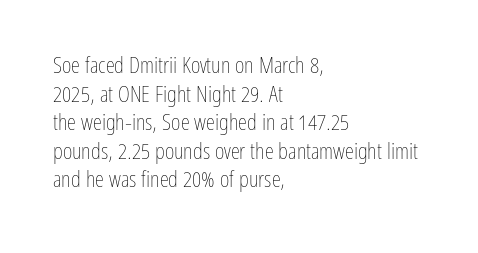
Beneath every word, the page is bare. On a weight scale, this lands at 450 or below. Look at the tracking — it's just the regular setting, nothing added. The typesetter chose a ragged-right arrangement here. Upright lettering throughout.
